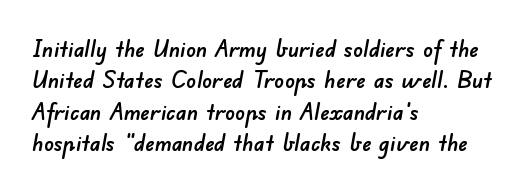
Observe the ordinary spacing: letters are neighbours, not strangers. The string is rendered with underlining switched off. Normally led — the rows are evenly, conventionally spaced. The rendering anchors every line to the left-hand side.
